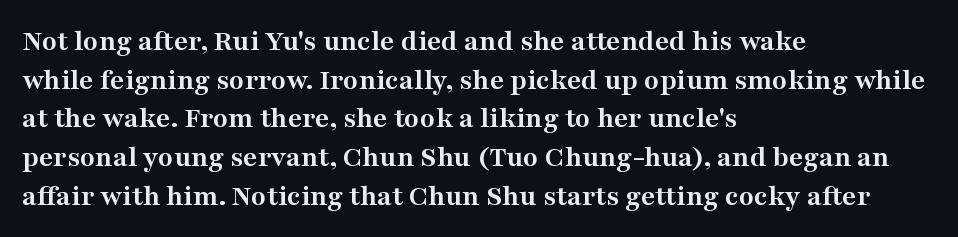
Honestly, there is no underline to notice here at all. Is the type bold? Yes — the strokes are clearly thick and heavy. Do the characters align in a grid? No, the font is proportional. Compared with typical body copy, the letter spacing here is the same. If you drew a line through each stem, it would be perfectly vertical. Font category for this specimen: serif.
